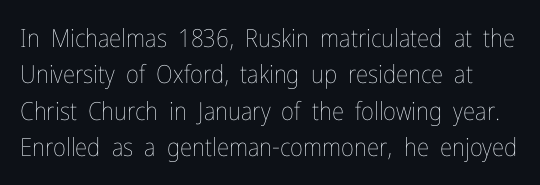
{"italic": "no", "bold": "no", "underline": "no", "line_spacing": "normal", "line_spacing_ratio": 1.46, "letter_spacing": "normal", "letter_spacing_em": 0.0, "glyph_px": 25}
